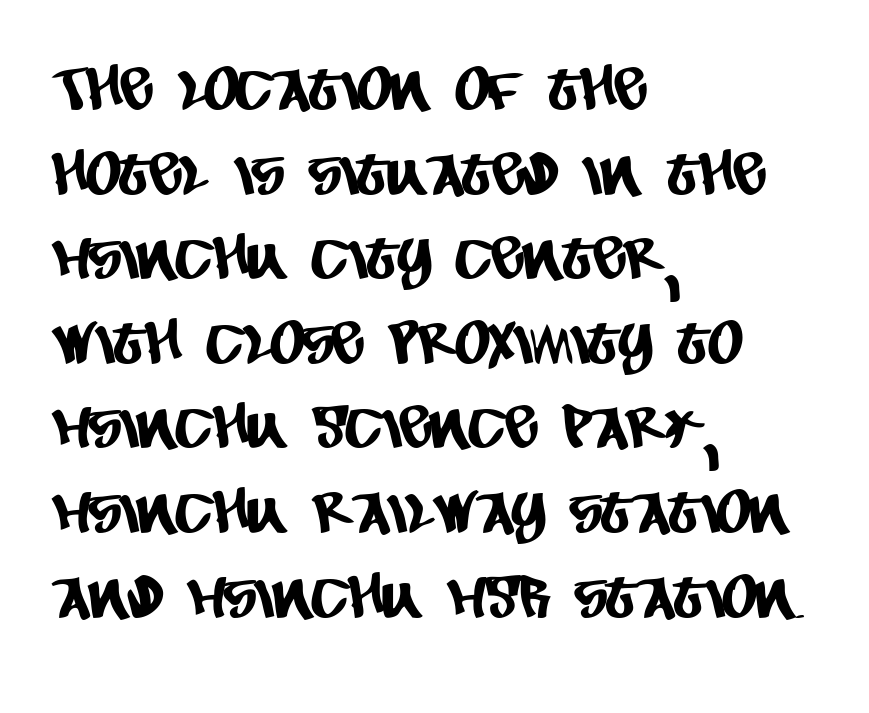
{"serif": "no", "width": "condensed", "stroke_contrast": "low", "x_height": "large", "monospaced": "no", "underline": "no", "align": "left", "line_spacing": "normal", "line_spacing_ratio": 1.41, "letter_spacing": "normal", "letter_spacing_em": 0.0, "glyph_px": 60}
